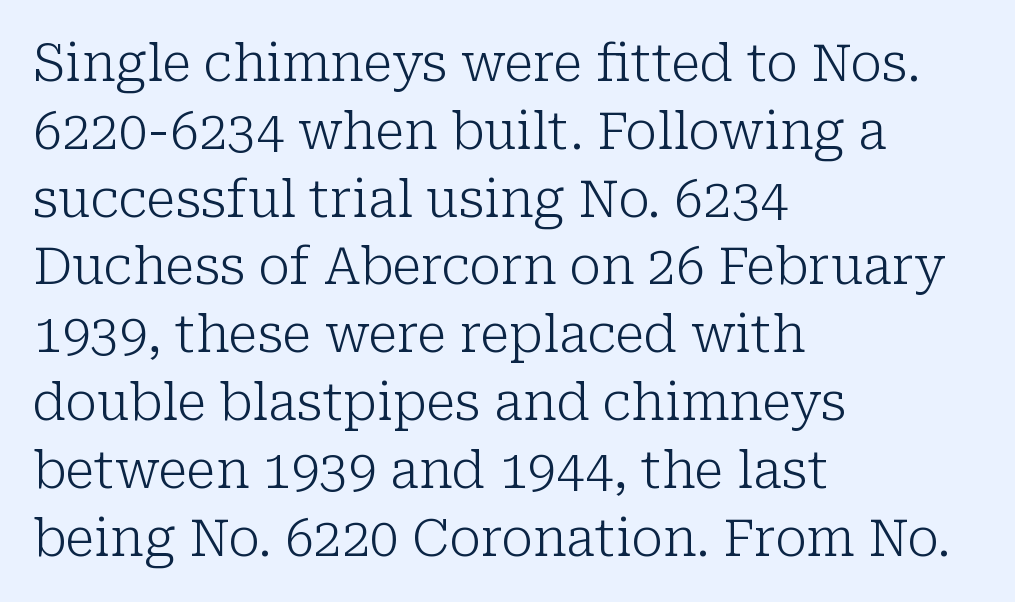
This sample keeps an unexceptional amount of space between lines. The letters stand straight up with perfectly vertical stems. Each word holds together tightly as a unit, with standard inter-letter gaps. Yep, those are serifs on the letters.
